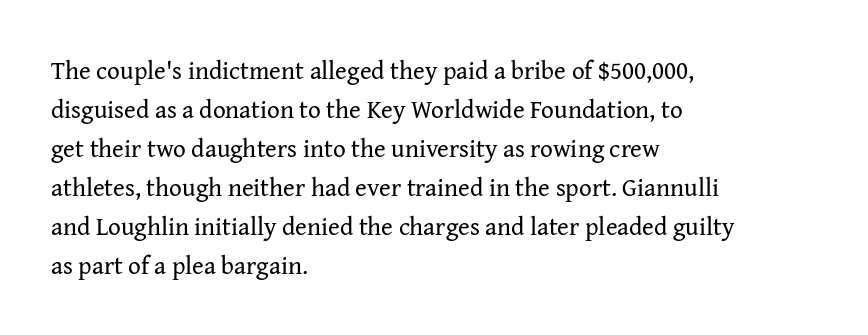
Q: Is the text bold? A: No.
Q: Is the text italic (slanted)? A: No, it is upright.
Q: Is the text underlined? A: No.
Q: How is the paragraph aligned? A: Left-aligned.
Q: Is the spacing between letters normal or unusually wide? A: Normal.
Q: Is the spacing between lines tight, normal or loose? A: Normal.
